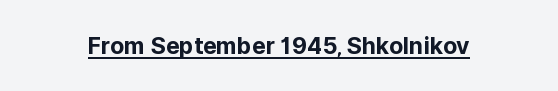
{"italic": "no", "bold": "yes", "underline": "yes", "letter_spacing": "normal", "letter_spacing_em": 0.0, "glyph_px": 23}
